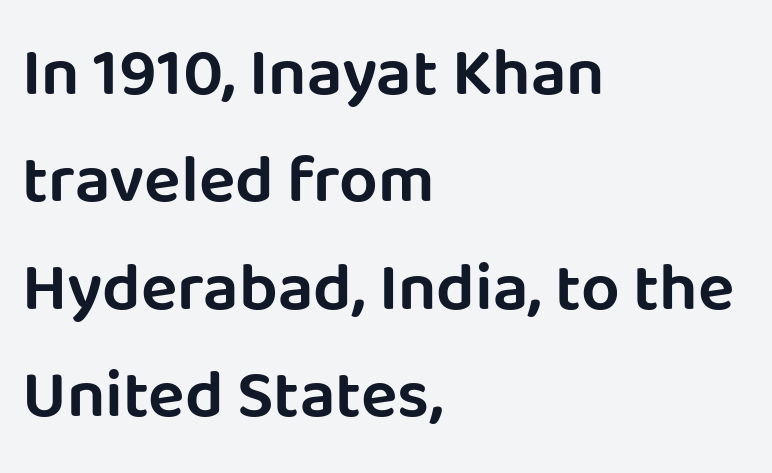
This sample keeps an unexceptional amount of space between lines. What stands out about the letter spacing? Nothing — it is the standard amount. Grotesque or geometric, the face here clearly has no serifs. These lines are rendered in a variable-pitch font. Visually the block forms a straight wall on the left and a jagged coastline on the right.
